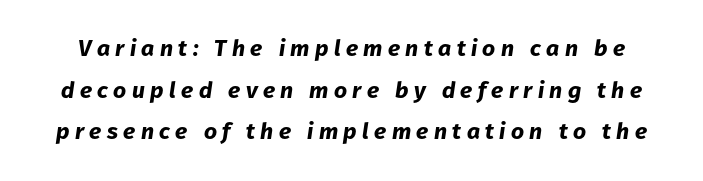
The image shows 23 px bold type, italic (leaning right); set line spacing 1.81x, unusually wide letter spacing (+0.23 em), not underlined.
